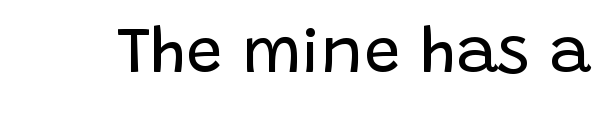
{"serif": "no", "italic": "no", "bold": "no", "weight": "regular", "width": "normal", "stroke_contrast": "low", "x_height": "large", "monospaced": "no", "underline": "no", "letter_spacing": "normal", "letter_spacing_em": 0.0, "glyph_px": 64}
